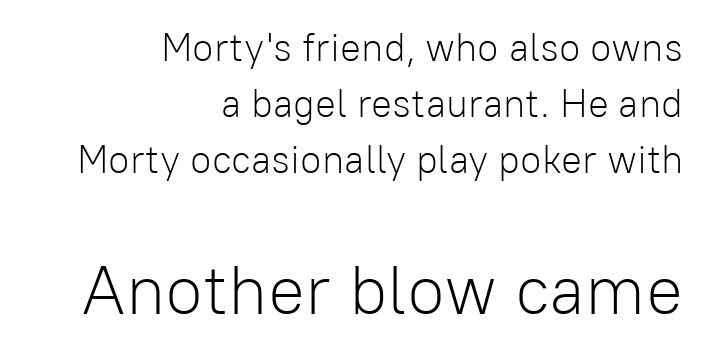
{"serif": "no", "italic": "no", "bold": "no", "weight": "light", "width": "normal", "stroke_contrast": "low", "x_height": "medium", "monospaced": "no", "underline": "no", "align": "right", "line_spacing": "normal", "line_spacing_ratio": 1.43, "letter_spacing": "normal", "letter_spacing_em": 0.0, "larger_block": "second", "size_ratio": 1.77, "glyph_px": 69}
